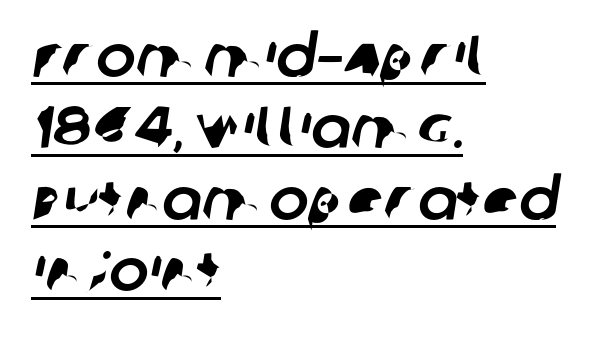
{"serif": "no", "width": "normal", "stroke_contrast": "low", "x_height": "large", "monospaced": "no", "underline": "yes", "align": "left", "line_spacing_ratio": 1.21, "letter_spacing": "normal", "letter_spacing_em": 0.0, "glyph_px": 59}
